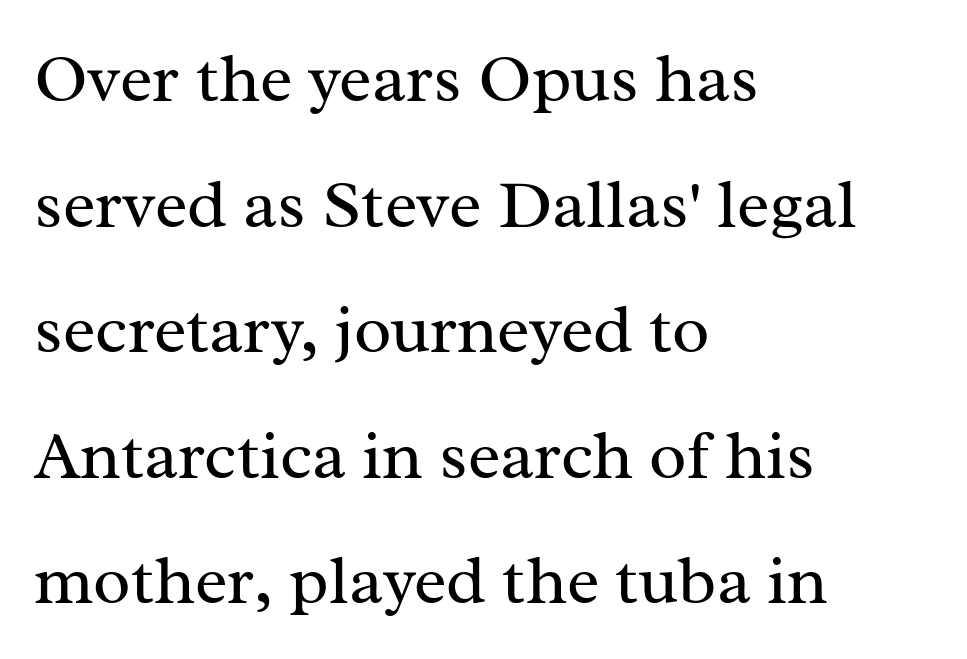
Q: Is the text bold? A: No.
Q: Is the text italic (slanted)? A: No, it is upright.
Q: Is the typeface a serif or a sans-serif typeface? A: Serif.
Q: Is the text underlined? A: No.
Q: How is the paragraph aligned? A: Left-aligned.
Q: Is the spacing between letters normal or unusually wide? A: Normal.
Q: Width (condensed, normal, or wide)? A: Normal.
Q: Stroke contrast? A: Medium.
Q: x-height? A: Medium.
Q: Monospaced? A: No.
